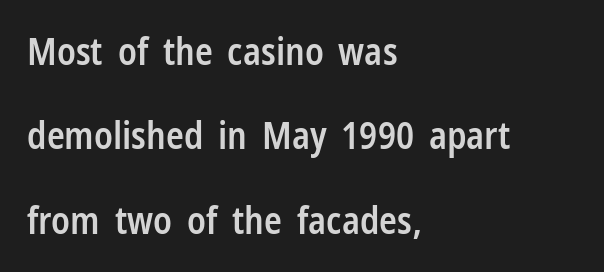
These lines carry some extra weight — a demibold, not a full bold. Vertical spacing — loose. The lines in this sample share a left origin and differ only in where they stop. What kind of face is this? One without serifs — a sans.
